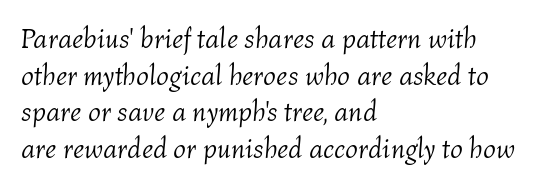
Q: Is the text bold? A: No.
Q: Is the text italic (slanted)? A: Yes, it leans right by about 4 degrees.
Q: Is the text underlined? A: No.
Q: How is the paragraph aligned? A: Left-aligned.
Q: Is the spacing between letters normal or unusually wide? A: Normal.
Q: Is the spacing between lines tight, normal or loose? A: Normal.
Q: Width (condensed, normal, or wide)? A: Normal.
Q: Stroke contrast? A: Medium.
Q: x-height? A: Medium.
Q: Monospaced? A: No.
